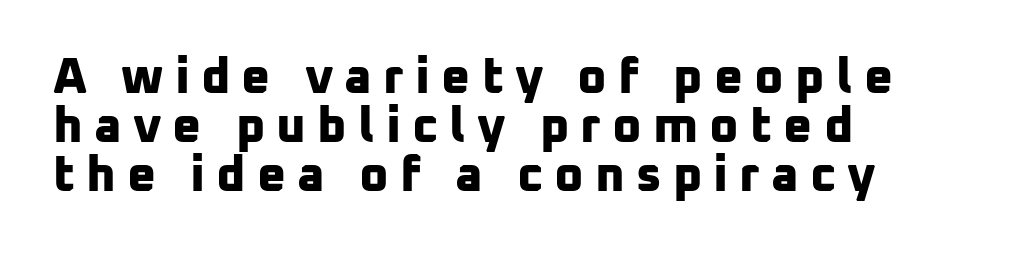
Does the weight exceed regular? Yes, all the way to bold. Typeset ragged right — the left edge is the straight one. Letters rest on an invisible, unmarked baseline. Serif or sans? Sans — the stroke terminals are bare. The letters advance in unequal steps, a hallmark of proportional type.
